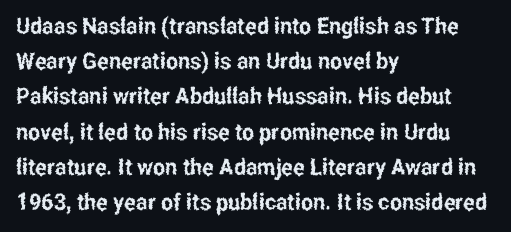
{"italic": "no", "underline": "no", "align": "left", "line_spacing": "normal", "line_spacing_ratio": 1.53, "letter_spacing": "normal", "letter_spacing_em": 0.0, "glyph_px": 23}
